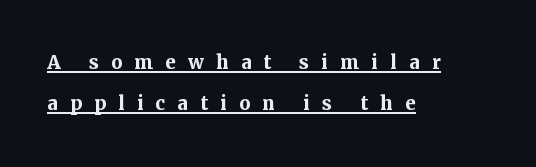
{"italic": "no", "bold": "yes", "underline": "yes", "align": "left", "line_spacing": "normal", "line_spacing_ratio": 1.65, "letter_spacing": "wide", "letter_spacing_em": 0.49, "glyph_px": 25}
